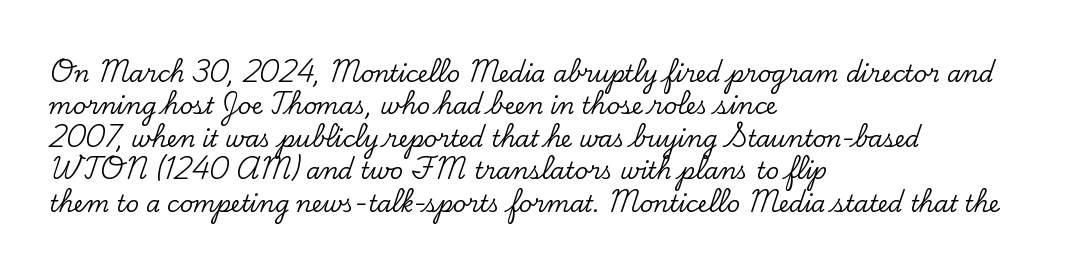
Q: Is the text italic (slanted)? A: Yes.
Q: Is the text underlined? A: No.
Q: How is the paragraph aligned? A: Left-aligned.
Q: Is the spacing between letters normal or unusually wide? A: Normal.
Q: Is the spacing between lines tight, normal or loose? A: Normal.
